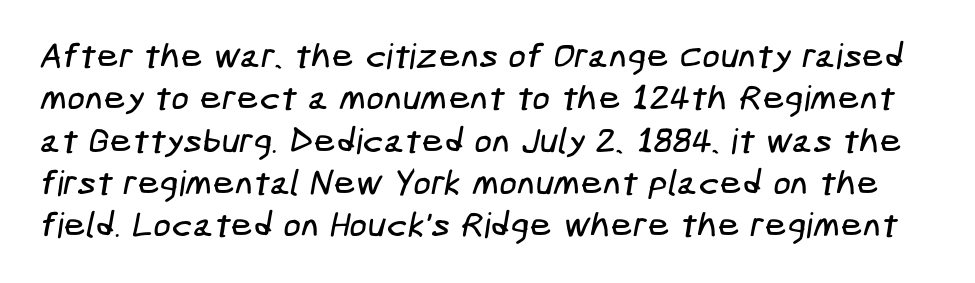
Nothing unusual about the tracking: characters are spaced as the font intends. Decoration check: the copy has no underline. Look at the bottom of the vertical strokes: they stop flat, with no serifs.
